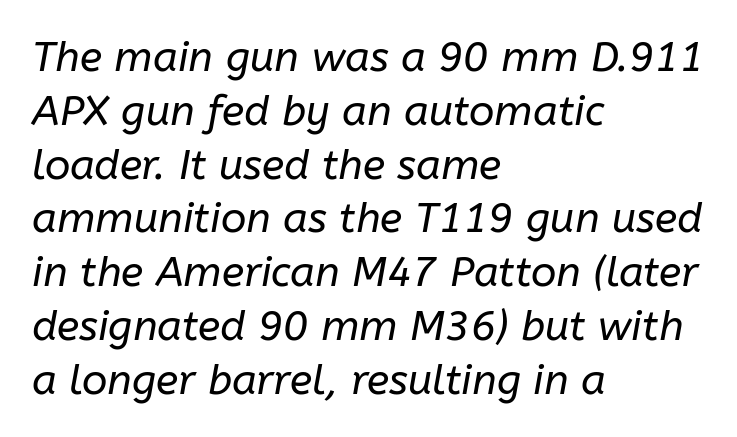
{"italic": "yes", "lean": "right", "slant_degrees": 10, "bold": "no", "weight": "regular", "width": "normal", "stroke_contrast": "low", "x_height": "medium", "monospaced": "no", "underline": "no", "align": "left", "line_spacing": "normal", "line_spacing_ratio": 1.28, "letter_spacing": "normal", "letter_spacing_em": 0.0, "glyph_px": 42}
